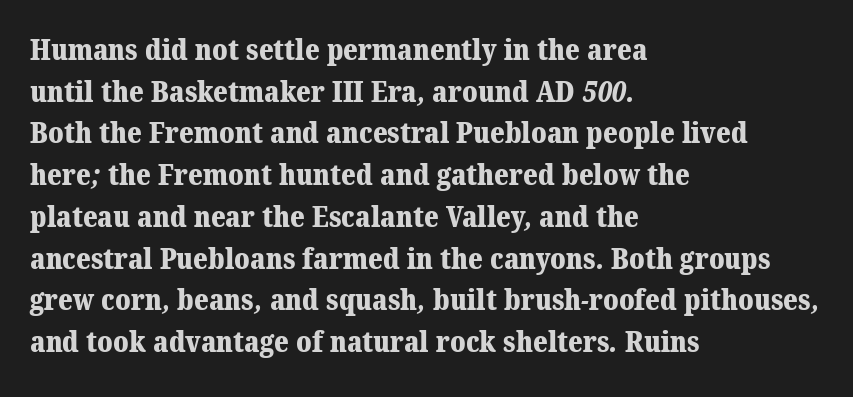
{"serif": "yes", "bold": "yes", "weight": "heavy", "width": "normal", "stroke_contrast": "medium", "x_height": "medium", "monospaced": "no", "underline": "no", "align": "left", "line_spacing": "normal", "line_spacing_ratio": 1.49, "letter_spacing": "normal", "letter_spacing_em": 0.0, "glyph_px": 28}
